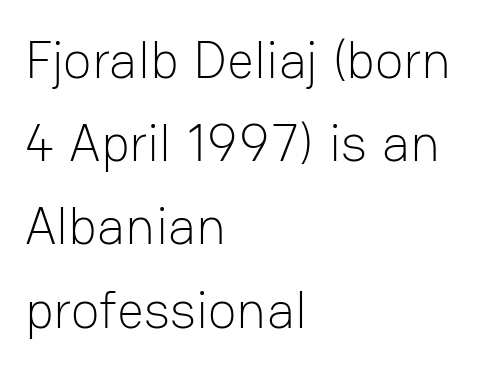
The image shows 53 px light sans-serif type, upright; set left-aligned, normal line spacing (1.57x), normal letter spacing, not underlined; low stroke contrast and a medium x-height.
